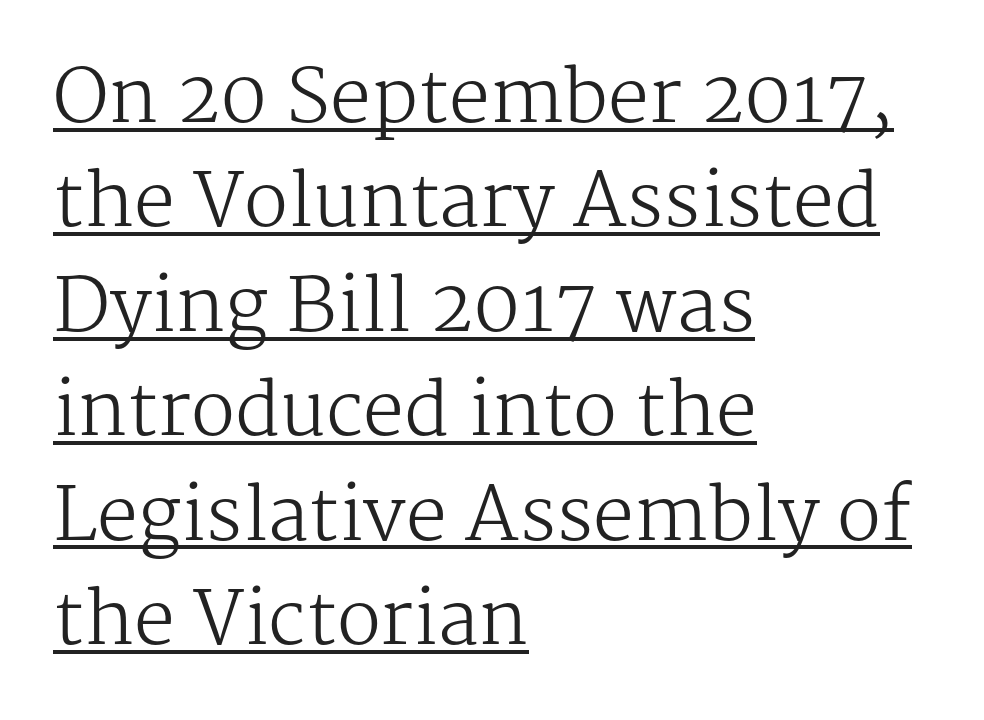
This reads as an unemphasized weight, regular at the heaviest. The rendering uses natural spacing where letterforms have individual widths. The lines are quadded left. You can tell from the footed stems that serif type was used.
